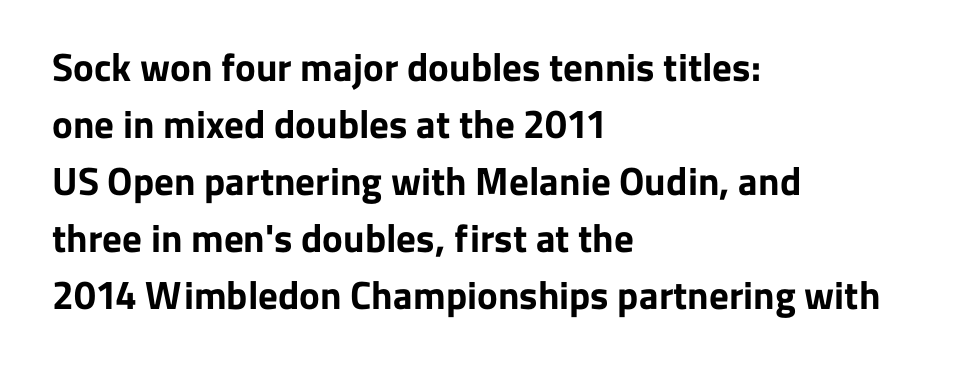
Q: Is the text bold? A: Yes.
Q: Is the text italic (slanted)? A: No, it is upright.
Q: Is the typeface a serif or a sans-serif typeface? A: Sans-serif.
Q: Is the text underlined? A: No.
Q: How is the paragraph aligned? A: Left-aligned.
Q: Is the spacing between letters normal or unusually wide? A: Normal.
Q: Is the spacing between lines tight, normal or loose? A: Normal.
Q: Width (condensed, normal, or wide)? A: Normal.
Q: Stroke contrast? A: Low.
Q: x-height? A: Medium.
Q: Monospaced? A: No.
